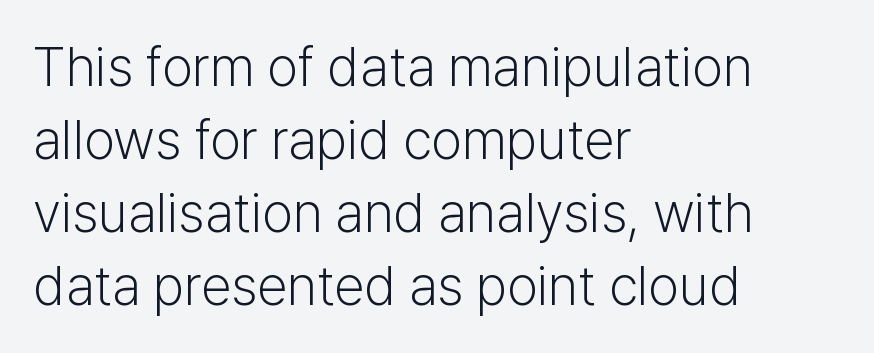
{"serif": "no", "italic": "no", "bold": "no", "weight": "light", "width": "normal", "stroke_contrast": "low", "x_height": "medium", "monospaced": "no", "underline": "no", "align": "left", "line_spacing": "normal", "line_spacing_ratio": 1.33, "letter_spacing": "normal", "letter_spacing_em": 0.0, "glyph_px": 55}
